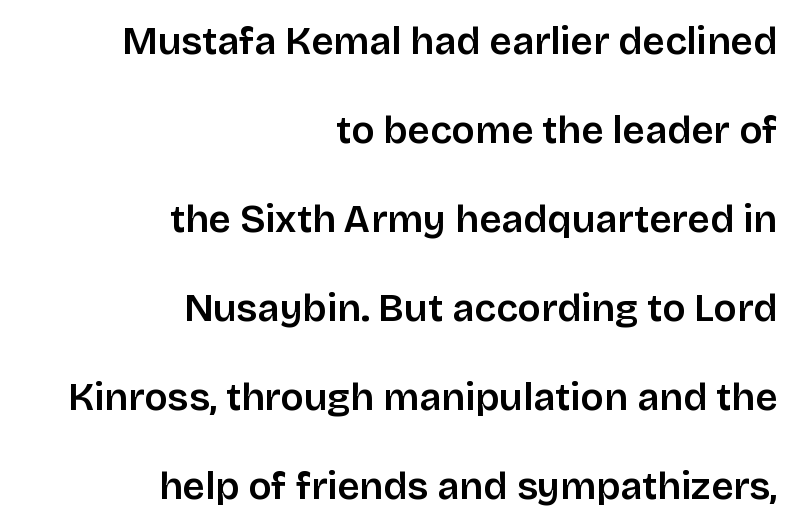
{"serif": "no", "italic": "no", "width": "normal", "stroke_contrast": "low", "x_height": "large", "monospaced": "no", "underline": "no", "align": "right", "line_spacing": "loose", "line_spacing_ratio": 2.28, "letter_spacing": "normal", "letter_spacing_em": 0.0, "glyph_px": 39}
